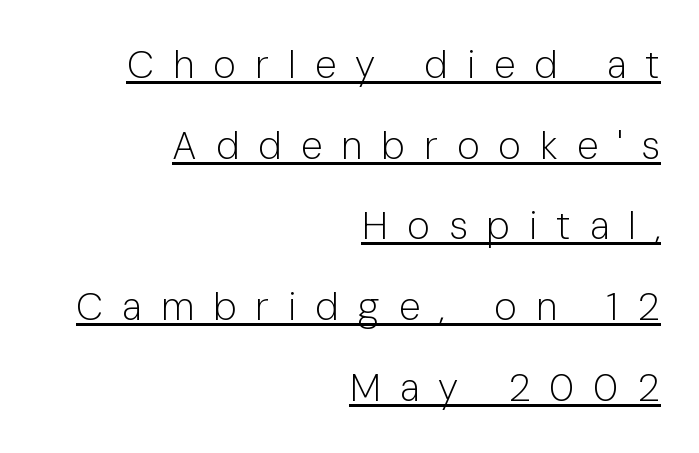
{"serif": "no", "italic": "no", "bold": "no", "weight": "light", "width": "normal", "stroke_contrast": "low", "x_height": "medium", "monospaced": "no", "underline": "yes", "align": "right", "line_spacing": "loose", "line_spacing_ratio": 2.07, "letter_spacing": "wide", "letter_spacing_em": 0.49, "glyph_px": 39}
